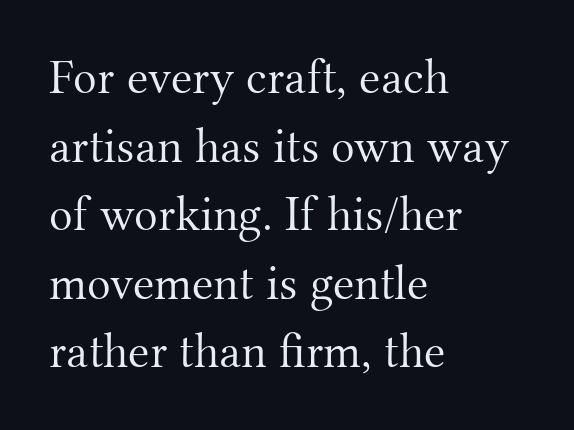
The image shows 49 px light serif type, upright; set left-aligned, normal line spacing (1.4x), normal letter spacing, not underlined; medium stroke contrast and a small x-height.
